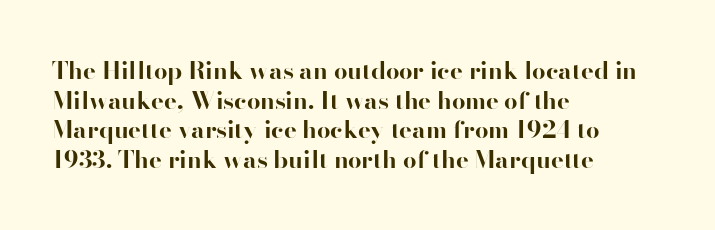
Q: Is the text bold? A: Yes.
Q: Is the text italic (slanted)? A: No, it is upright.
Q: Is the text underlined? A: No.
Q: How is the paragraph aligned? A: Left-aligned.
Q: Is the spacing between letters normal or unusually wide? A: Normal.
